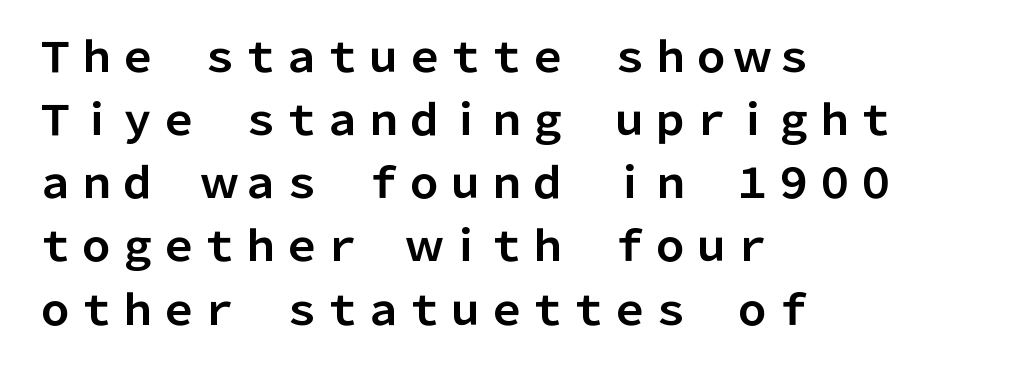
{"serif": "no", "italic": "no", "bold": "yes", "weight": "bold", "width": "normal", "stroke_contrast": "low", "x_height": "medium", "monospaced": "no", "underline": "no", "align": "left", "line_spacing": "normal", "line_spacing_ratio": 1.54, "letter_spacing": "normal", "letter_spacing_em": 0.0, "glyph_px": 41}
